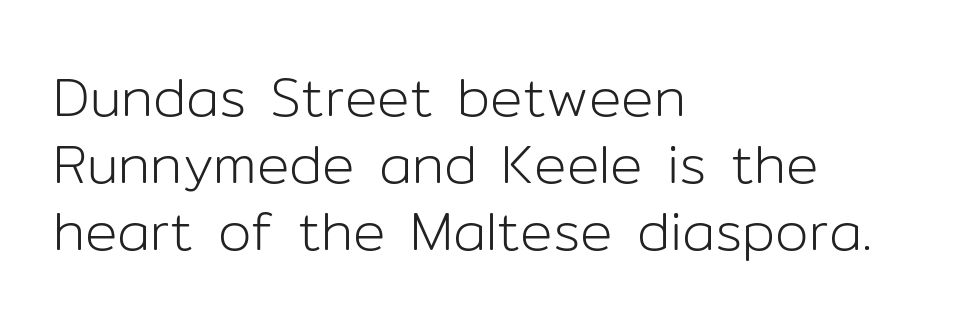
Q: Is the text bold? A: No.
Q: Is the text italic (slanted)? A: No, it is upright.
Q: Is the typeface a serif or a sans-serif typeface? A: Sans-serif.
Q: Is the text underlined? A: No.
Q: How is the paragraph aligned? A: Left-aligned.
Q: Is the spacing between letters normal or unusually wide? A: Normal.
Q: Width (condensed, normal, or wide)? A: Normal.
Q: Stroke contrast? A: Low.
Q: x-height? A: Medium.
Q: Monospaced? A: No.
